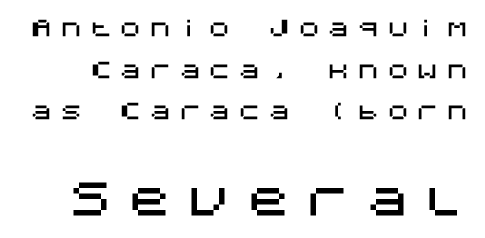
Q: Is the text italic (slanted)? A: No, it is upright.
Q: Is the typeface a serif or a sans-serif typeface? A: Sans-serif.
Q: Is the text underlined? A: No.
Q: Is the spacing between letters normal or unusually wide? A: Unusually wide.
Q: Which block of text is set in a larger size, the first (top) or the second (bottom)? A: The second (bottom) one.
Q: Width (condensed, normal, or wide)? A: Normal.
Q: Stroke contrast? A: Medium.
Q: x-height? A: Large.
